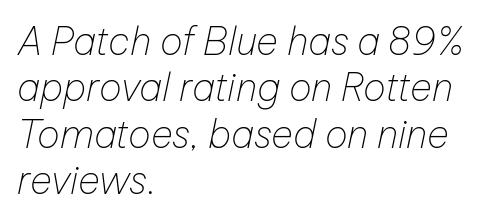
{"italic": "yes", "lean": "right", "slant_degrees": 12, "bold": "no", "weight": "thin", "width": "normal", "stroke_contrast": "low", "x_height": "medium", "monospaced": "no", "underline": "no", "align": "left", "line_spacing_ratio": 1.22, "letter_spacing": "normal", "letter_spacing_em": 0.0, "glyph_px": 38}
